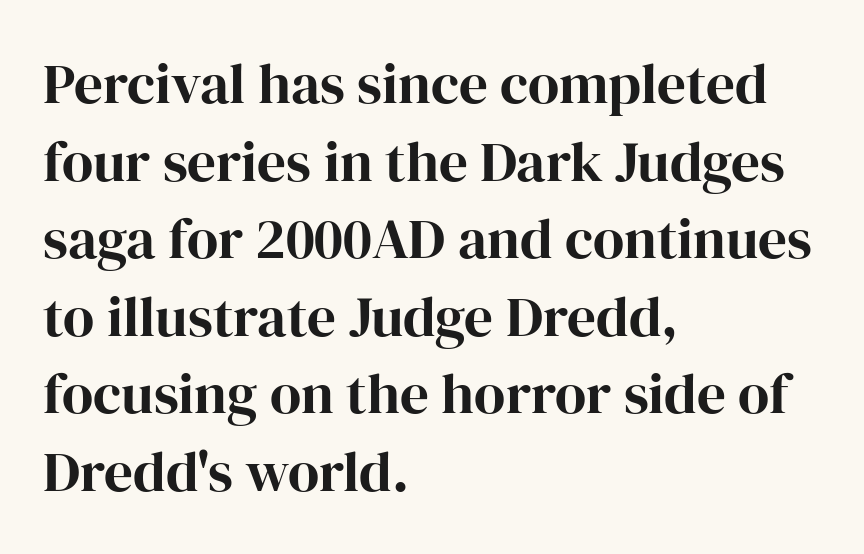
Q: Is the text bold? A: Yes.
Q: Is the text italic (slanted)? A: No, it is upright.
Q: Is the typeface a serif or a sans-serif typeface? A: Serif.
Q: Is the text underlined? A: No.
Q: How is the paragraph aligned? A: Left-aligned.
Q: Is the spacing between letters normal or unusually wide? A: Normal.
Q: Is the spacing between lines tight, normal or loose? A: Normal.
Q: Width (condensed, normal, or wide)? A: Normal.
Q: Stroke contrast? A: High.
Q: x-height? A: Medium.
Q: Monospaced? A: No.
